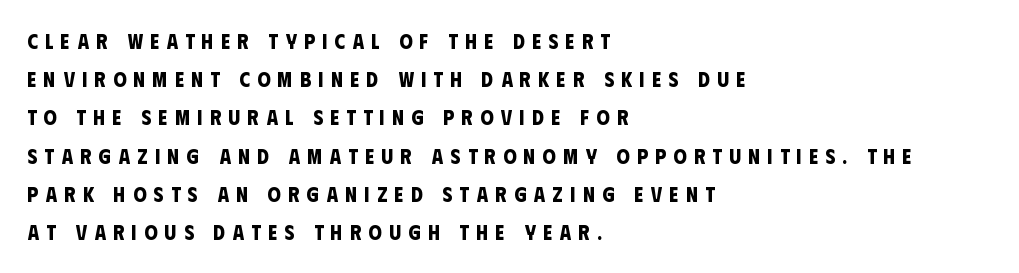
The image shows 21 px bold type; set left-aligned, line spacing 1.82x, unusually wide letter spacing (+0.35 em), not underlined.
